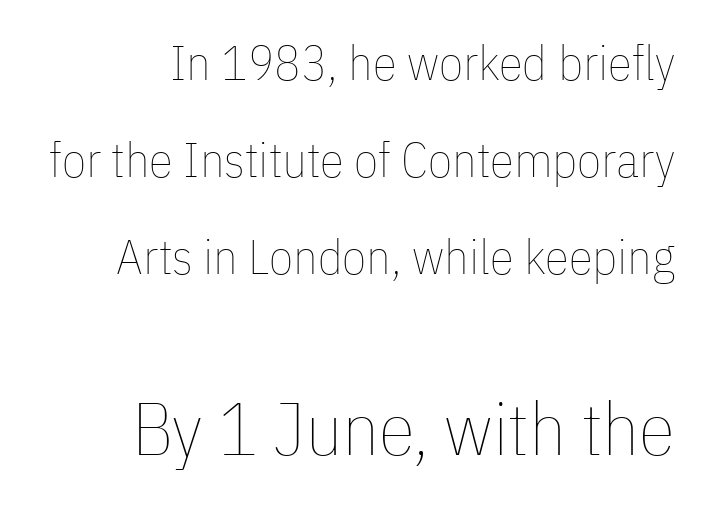
This sample has the flowing, uneven cadence of proportional lettering. The passage shown is not bold in any degree. Glance below the letters and you will spot only blank space. The letters stand straight up with perfectly vertical stems. The passage shown stacks its lines with a broad gap. Caption: upper text group reduced, lower text group enlarged.
